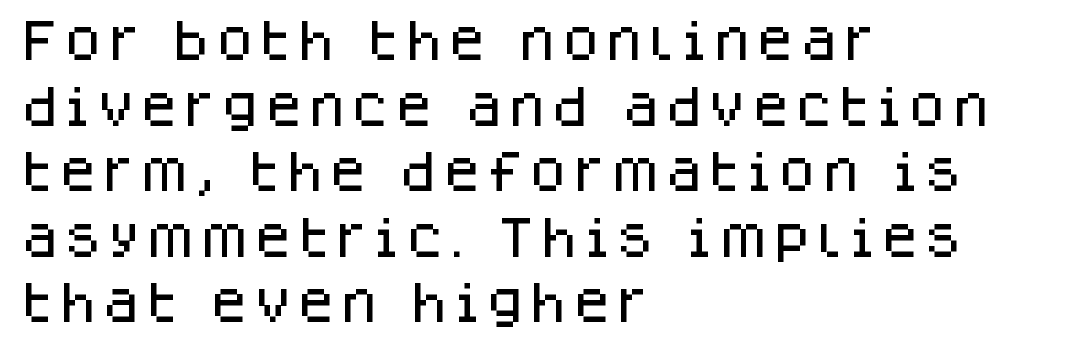
Leading: standard. Has an underline been added? It has not. Nope, no serifs anywhere on these letters. The letters advance in unequal steps, a hallmark of proportional type.
